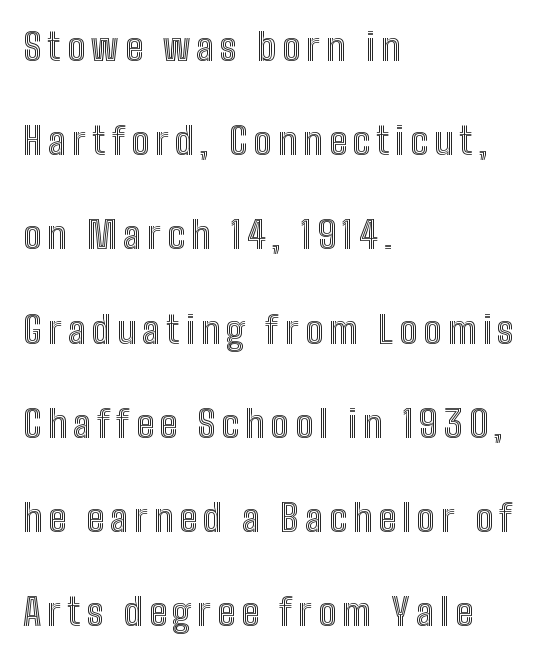
The image shows 38 px condensed type, upright; set left-aligned, loose line spacing (2.48x), not underlined; a medium x-height.
